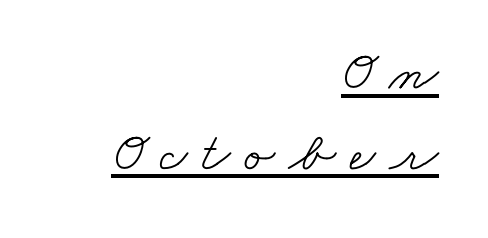
Spacing between characters has been opened up far beyond the box default. Heft: none added — not bold. Leading matches the norm, producing a regular column. This is underlined copy, the kind a proofreader might mark for attention. Looks like regular typesetting: each glyph gets only the width it needs.
